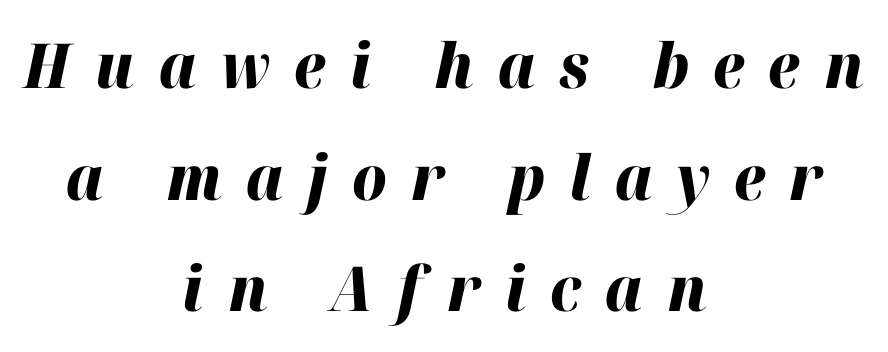
The image shows 62 px heavy type, italic (leaning right); set centered, line spacing 1.8x, unusually wide letter spacing (+0.39 em), not underlined; high stroke contrast and a medium x-height.
